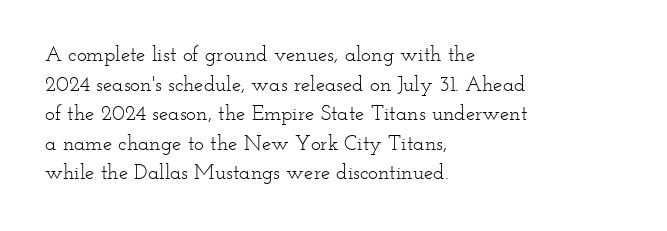
The image shows 21 px text type, upright; set left-aligned, normal line spacing (1.41x), normal letter spacing, not underlined.
